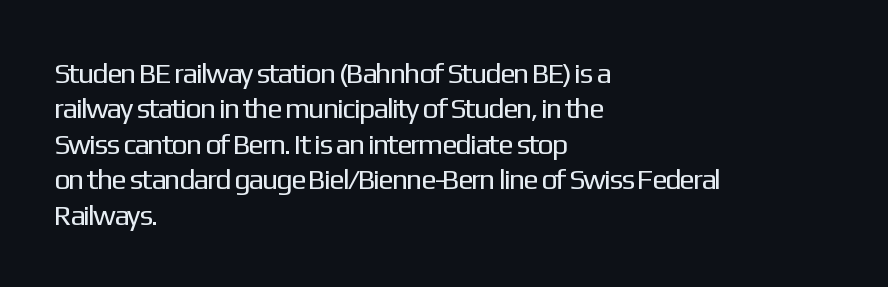
Nope, not italic — everything's standing straight. The letterforms sit shoulder to shoulder at normal distance. No extra ink here — the face is not bold. Check under the words: just untouched page. The text block is weighted toward the left margin, trailing off unevenly rightward. You could not count columns in this text — the font is proportionally spaced.
